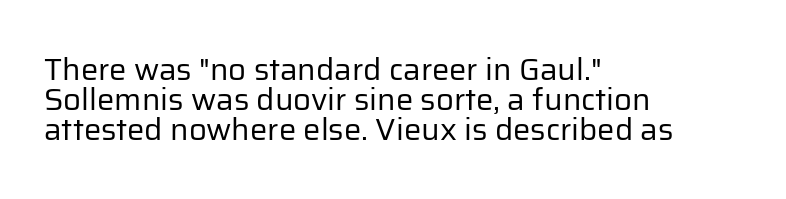
Q: Is the text bold? A: No.
Q: Is the text italic (slanted)? A: No, it is upright.
Q: Is the typeface a serif or a sans-serif typeface? A: Sans-serif.
Q: Is the text underlined? A: No.
Q: How is the paragraph aligned? A: Left-aligned.
Q: Is the spacing between letters normal or unusually wide? A: Normal.
Q: Is the spacing between lines tight, normal or loose? A: Tight.
Q: Width (condensed, normal, or wide)? A: Normal.
Q: Stroke contrast? A: Low.
Q: x-height? A: Medium.
Q: Monospaced? A: No.
